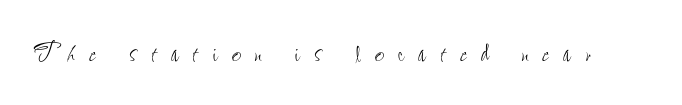
Q: Is the text bold? A: No.
Q: Is the text italic (slanted)? A: Yes.
Q: Is the text underlined? A: No.
Q: Is the spacing between letters normal or unusually wide? A: Unusually wide.
Q: Width (condensed, normal, or wide)? A: Condensed.
Q: Stroke contrast? A: Low.
Q: x-height? A: Small.
Q: Monospaced? A: No.
